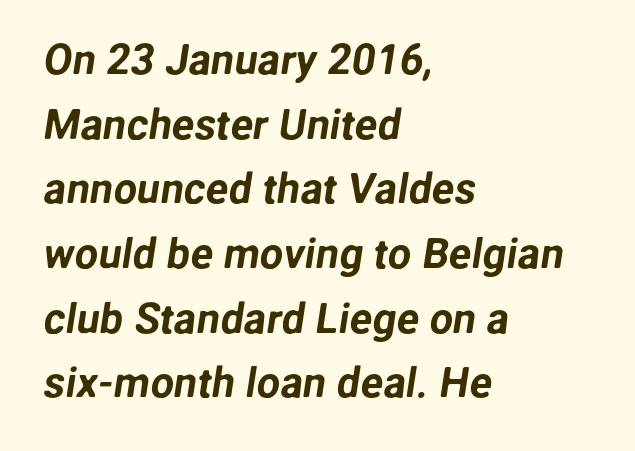
The image shows 42 px sans-serif type; set left-aligned, normal line spacing (1.54x), normal letter spacing, not underlined; low stroke contrast and a medium x-height.
